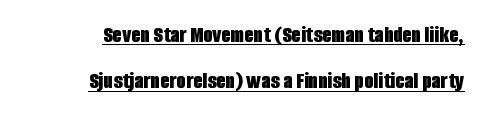
{"italic": "no", "bold": "yes", "underline": "yes", "align": "right", "line_spacing": "loose", "line_spacing_ratio": 1.93, "letter_spacing": "normal", "letter_spacing_em": 0.0, "glyph_px": 24}
